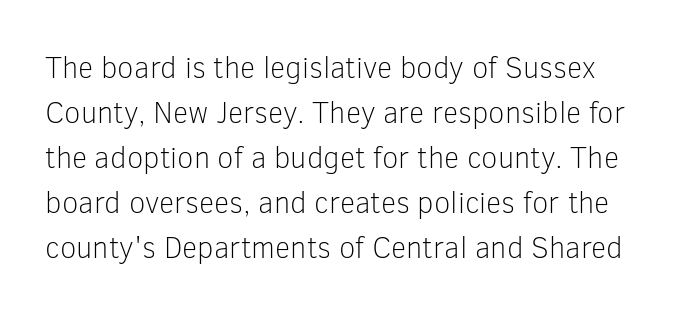
{"serif": "no", "italic": "no", "bold": "no", "weight": "light", "width": "normal", "stroke_contrast": "low", "x_height": "medium", "monospaced": "no", "underline": "no", "line_spacing": "normal", "line_spacing_ratio": 1.5, "letter_spacing": "normal", "letter_spacing_em": 0.0, "glyph_px": 30}
